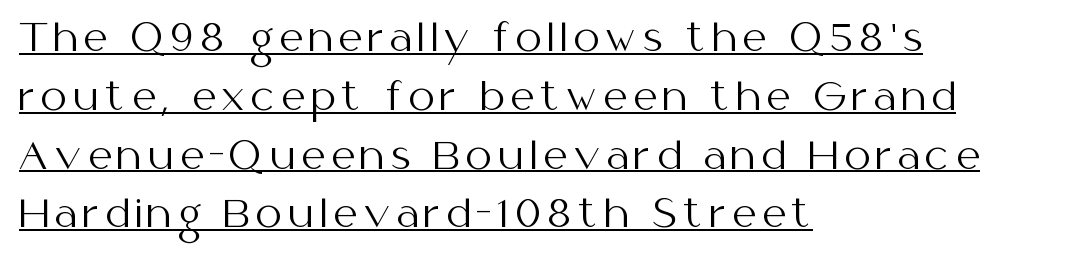
The image shows 37 px regular-weight sans-serif type, upright; set left-aligned, normal line spacing (1.59x), underlined; medium stroke contrast and a medium x-height.
